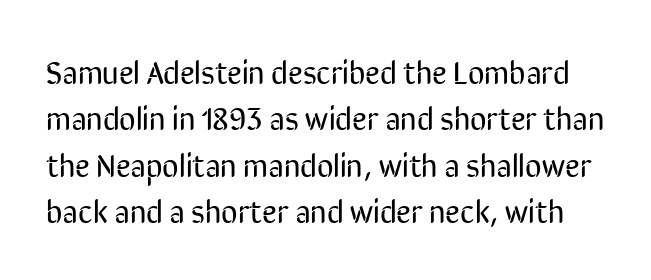
The image shows 32 px regular-weight, condensed sans-serif type, upright; set normal line spacing (1.45x), normal letter spacing, not underlined; low stroke contrast and a medium x-height.
